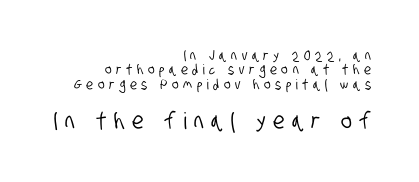
Scale increases going downward across the two blocks. Does the copy run flush right? Yes — the right margin is perfectly even. The space beneath each line is pristine and unruled. What's the leading like? Squeezed, with rows nearly overlapping.
